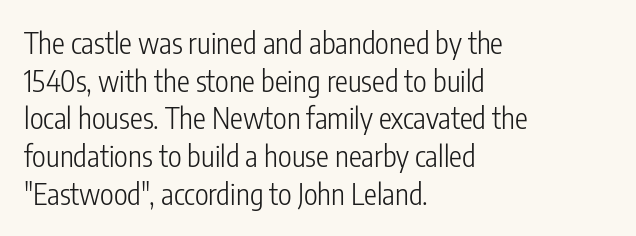
Descender tails drop into unmarked territory. This sample has the flowing, uneven cadence of proportional lettering. Upright lettering throughout. What's the leading like? Ordinary, nothing unusual. Standard letterfit; no display-style spreading of the glyphs. To sum up the face: it is a sans, with no serifs.
